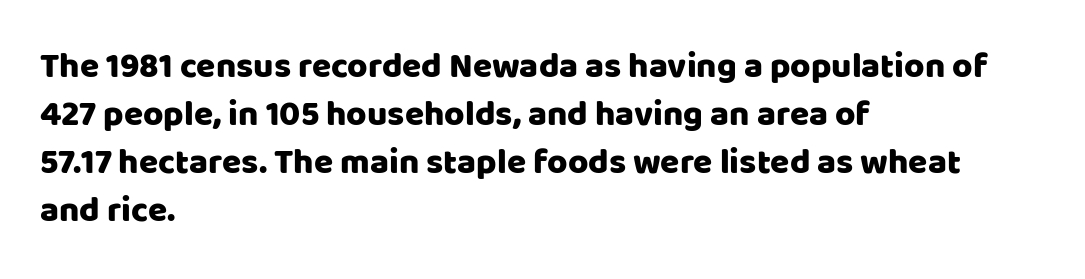
{"serif": "no", "italic": "no", "width": "normal", "stroke_contrast": "low", "x_height": "large", "monospaced": "no", "underline": "no", "align": "left", "line_spacing": "normal", "line_spacing_ratio": 1.37, "letter_spacing": "normal", "letter_spacing_em": 0.0, "glyph_px": 35}
